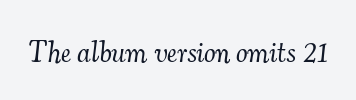
{"serif": "yes", "italic": "yes", "lean": "right", "slant_degrees": 7, "bold": "no", "weight": "light", "width": "normal", "stroke_contrast": "medium", "x_height": "small", "monospaced": "no", "underline": "no", "letter_spacing": "normal", "letter_spacing_em": 0.0, "glyph_px": 29}
